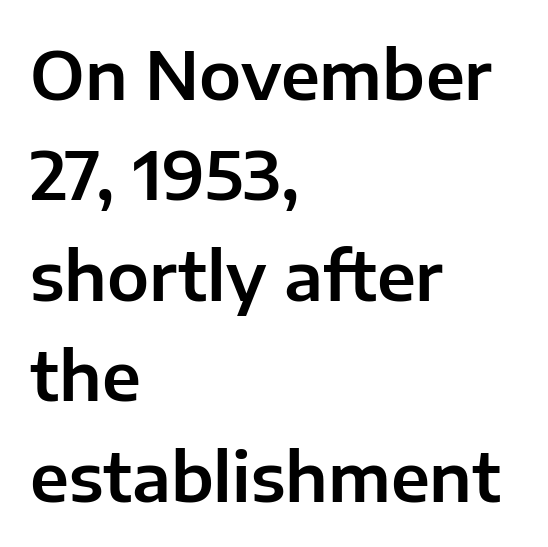
Compared with a centered layout, this one pins lines to the left instead. Honestly, the row spacing looks completely unremarkable. Each row of text sits above clean, open space. Italic? Not at all — the glyphs are vertical. This sample uses plain, unmodified letter spacing.
